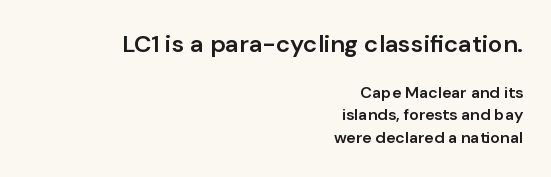
Words appear dense and cohesive because spacing is normal. The rendering uses a semibold face; strokes are thickened but not to full bold. Note: larger setting up top, smaller setting below. Notice how the stems are strictly vertical — no italics here. Successive baselines arrive at the customary interval.
